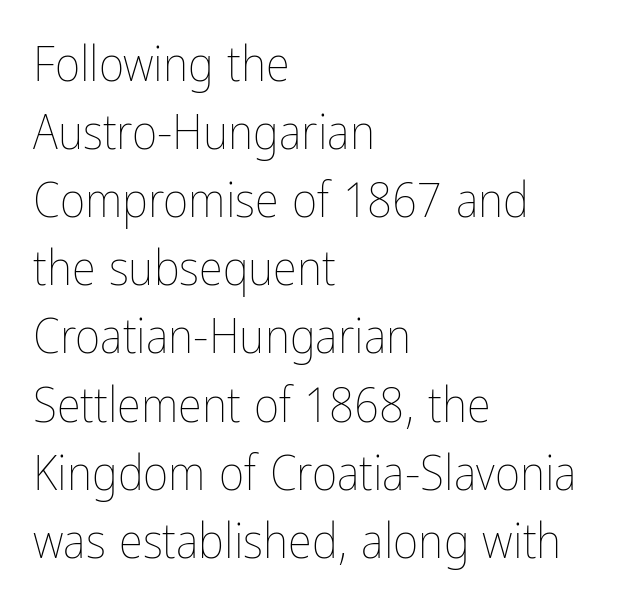
The image shows 49 px thin, condensed type, upright; set left-aligned, normal line spacing (1.39x), normal letter spacing, not underlined; low stroke contrast and a medium x-height.
